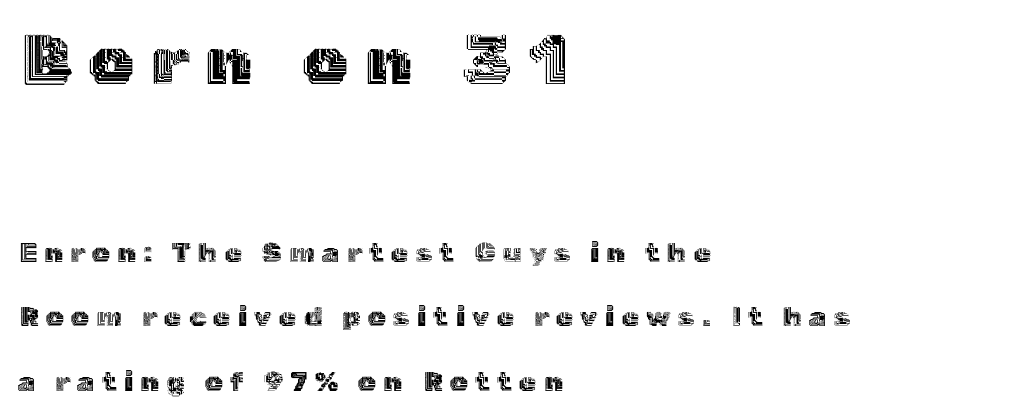
Note: larger setting up top, smaller setting below. A classic flush-left, rag-right setting is used for this passage. Compared with typical paragraphs, the rows here are farther apart. Is this a fixed-width face? No — the glyphs have proportional, varying widths.
